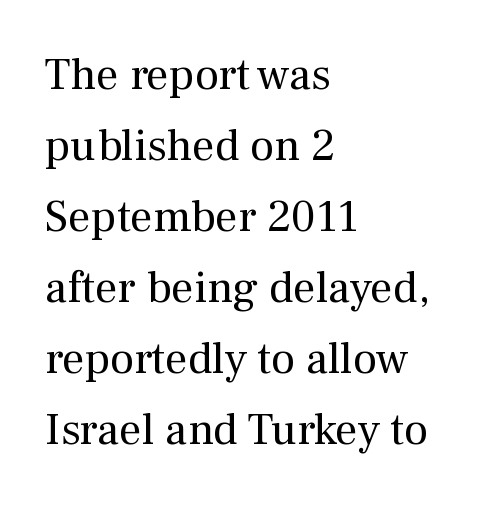
Q: Is the text bold? A: No.
Q: Is the text italic (slanted)? A: No, it is upright.
Q: Is the typeface a serif or a sans-serif typeface? A: Serif.
Q: Is the text underlined? A: No.
Q: How is the paragraph aligned? A: Left-aligned.
Q: Is the spacing between letters normal or unusually wide? A: Normal.
Q: Is the spacing between lines tight, normal or loose? A: Normal.
Q: Width (condensed, normal, or wide)? A: Normal.
Q: Stroke contrast? A: Medium.
Q: x-height? A: Medium.
Q: Monospaced? A: No.
